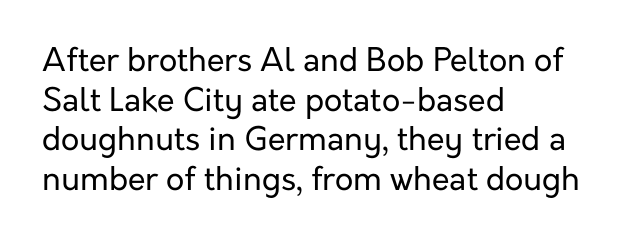
The image shows 32 px regular-weight sans-serif type, upright; set left-aligned, line spacing 1.24x, normal letter spacing, not underlined; low stroke contrast and a medium x-height.
